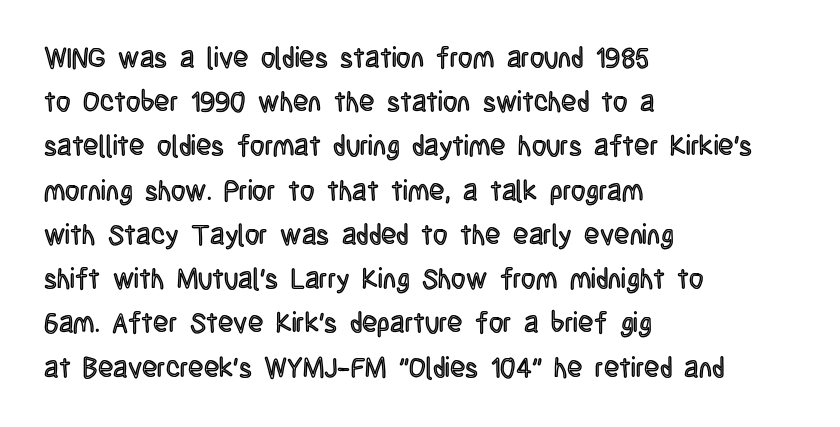
The image shows 28 px condensed type, upright; set left-aligned, normal line spacing (1.58x), normal letter spacing, not underlined; a large x-height.
